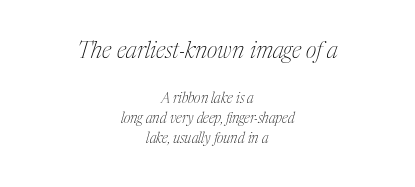
{"italic": "yes", "lean": "right", "slant_degrees": 17, "bold": "no", "underline": "no", "align": "center", "line_spacing": "normal", "line_spacing_ratio": 1.44, "letter_spacing": "normal", "letter_spacing_em": 0.0, "larger_block": "first", "size_ratio": 1.64, "glyph_px": 23}
